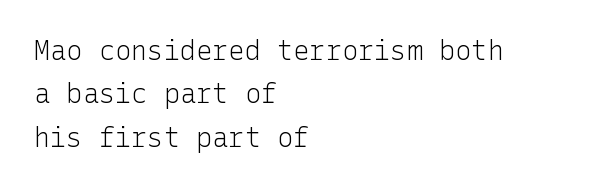
Caption: multi-line text, flush left, ragged right. Weight: regular or lighter. This rendering leaves character spacing at its baseline value. Quick note: not italic, upright. Beneath every word, the page is bare. A typesetter would call this leading conventional body-copy spacing.
